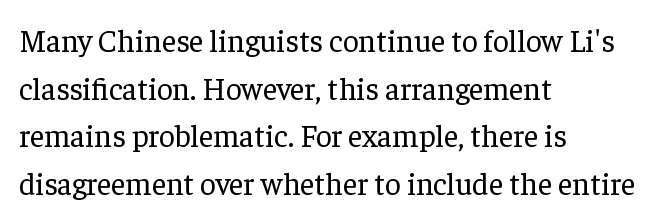
{"serif": "yes", "italic": "no", "bold": "no", "weight": "regular", "width": "normal", "stroke_contrast": "low", "x_height": "medium", "monospaced": "no", "underline": "no", "align": "left", "line_spacing": "normal", "line_spacing_ratio": 1.54, "letter_spacing": "normal", "letter_spacing_em": 0.0, "glyph_px": 31}
